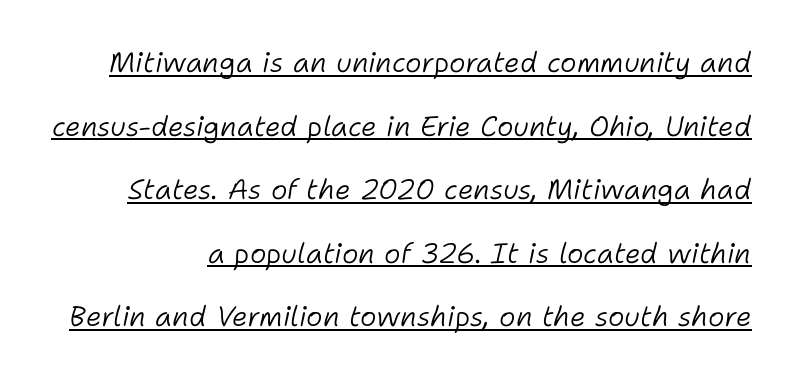
The image shows 28 px light type, italic (leaning right); set loose line spacing (2.27x), normal letter spacing, underlined; low stroke contrast and a medium x-height.
